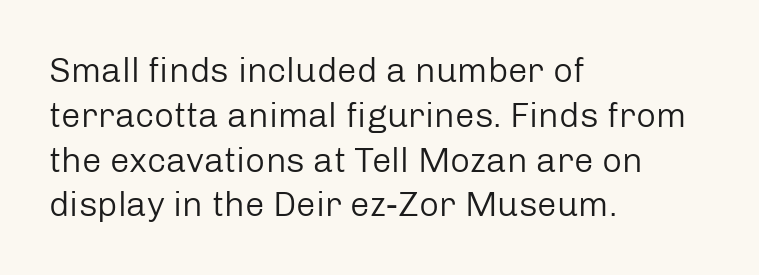
Q: Is the text bold? A: No.
Q: Is the text italic (slanted)? A: No, it is upright.
Q: Is the typeface a serif or a sans-serif typeface? A: Sans-serif.
Q: Is the text underlined? A: No.
Q: How is the paragraph aligned? A: Left-aligned.
Q: Is the spacing between letters normal or unusually wide? A: Normal.
Q: Is the spacing between lines tight, normal or loose? A: Normal.
Q: Width (condensed, normal, or wide)? A: Normal.
Q: Stroke contrast? A: Low.
Q: x-height? A: Medium.
Q: Monospaced? A: No.
